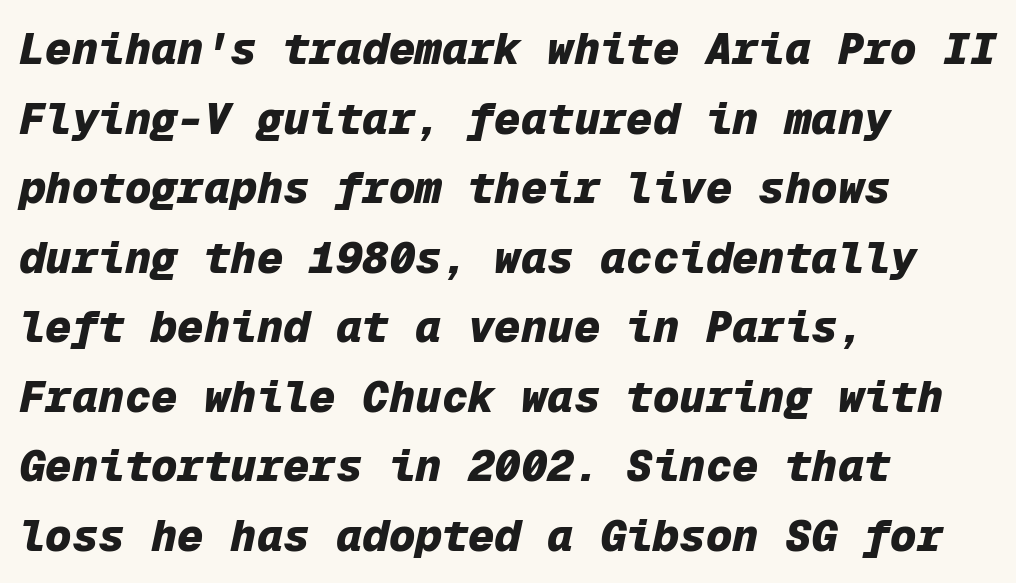
Q: Is the text bold? A: Yes.
Q: Is the text italic (slanted)? A: Yes, it leans right by about 12 degrees.
Q: Is the text underlined? A: No.
Q: How is the paragraph aligned? A: Left-aligned.
Q: Is the spacing between letters normal or unusually wide? A: Normal.
Q: Is the spacing between lines tight, normal or loose? A: Normal.
Q: Width (condensed, normal, or wide)? A: Normal.
Q: Stroke contrast? A: Low.
Q: x-height? A: Medium.
Q: Monospaced? A: Yes.
